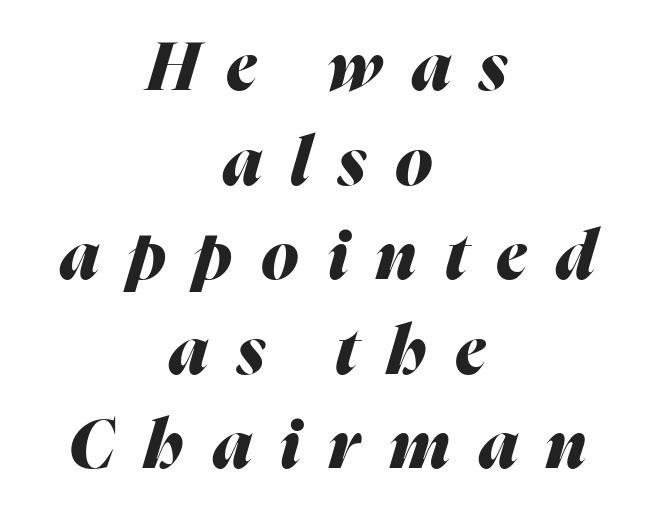
The image shows 68 px heavy type, italic (leaning right); set centered, normal line spacing (1.39x), unusually wide letter spacing (+0.42 em), not underlined; medium stroke contrast and a medium x-height.
